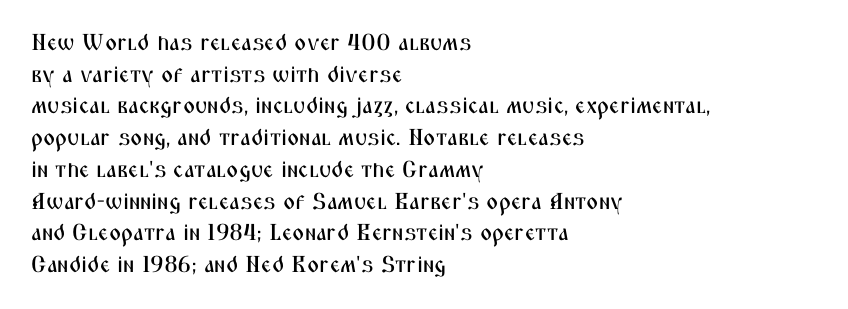
{"italic": "no", "underline": "no", "align": "left", "line_spacing": "normal", "line_spacing_ratio": 1.38, "letter_spacing": "normal", "letter_spacing_em": 0.0, "glyph_px": 23}
